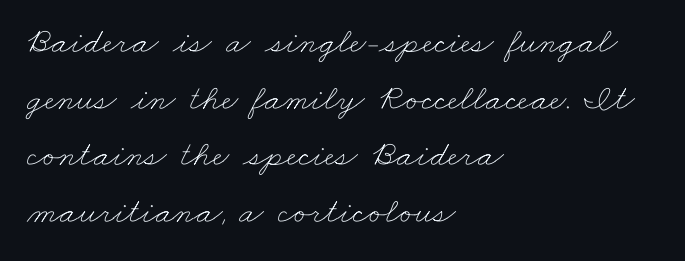
{"bold": "no", "weight": "thin", "width": "wide", "stroke_contrast": "low", "x_height": "small", "monospaced": "no", "underline": "no", "align": "left", "line_spacing": "normal", "line_spacing_ratio": 1.57, "letter_spacing": "normal", "letter_spacing_em": 0.0, "glyph_px": 36}
